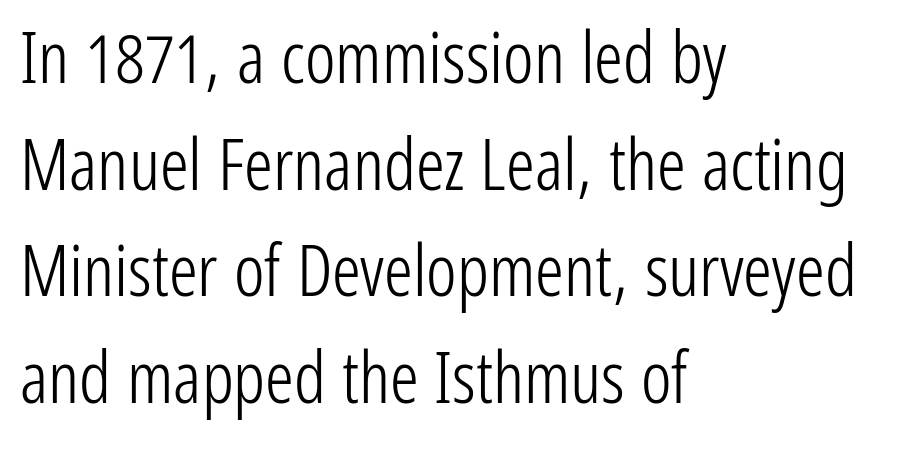
Q: Is the text bold? A: No.
Q: Is the text italic (slanted)? A: No, it is upright.
Q: Is the typeface a serif or a sans-serif typeface? A: Sans-serif.
Q: Is the text underlined? A: No.
Q: How is the paragraph aligned? A: Left-aligned.
Q: Is the spacing between letters normal or unusually wide? A: Normal.
Q: Is the spacing between lines tight, normal or loose? A: Normal.
Q: Width (condensed, normal, or wide)? A: Condensed.
Q: Stroke contrast? A: Low.
Q: x-height? A: Medium.
Q: Monospaced? A: No.
